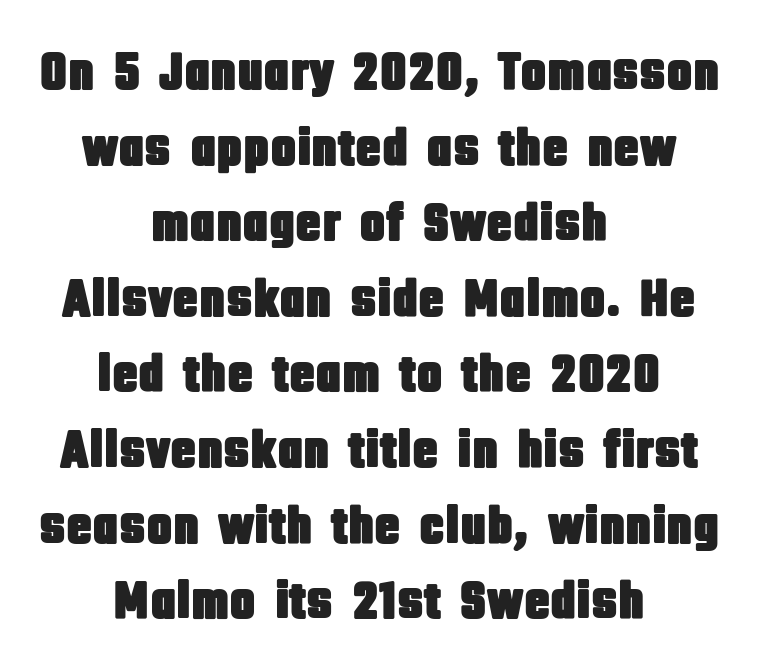
The image shows 54 px condensed sans-serif type, upright; set centered, normal line spacing (1.4x), normal letter spacing, not underlined; low stroke contrast and a large x-height.
